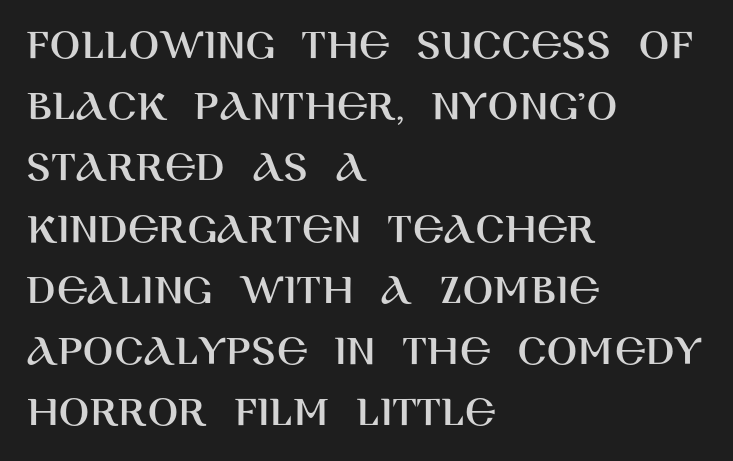
Q: Is the text italic (slanted)? A: No, it is upright.
Q: Is the typeface a serif or a sans-serif typeface? A: Sans-serif.
Q: Is the text underlined? A: No.
Q: How is the paragraph aligned? A: Left-aligned.
Q: Is the spacing between letters normal or unusually wide? A: Normal.
Q: Is the spacing between lines tight, normal or loose? A: Normal.
Q: Width (condensed, normal, or wide)? A: Normal.
Q: Stroke contrast? A: High.
Q: x-height? A: Large.
Q: Monospaced? A: No.
